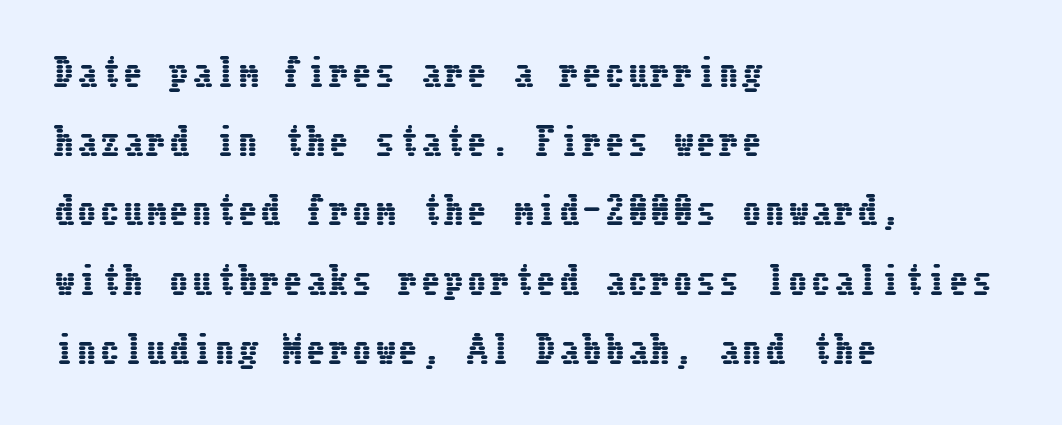
Q: Is the text italic (slanted)? A: No, it is upright.
Q: Is the text underlined? A: No.
Q: How is the paragraph aligned? A: Left-aligned.
Q: Width (condensed, normal, or wide)? A: Condensed.
Q: Stroke contrast? A: Low.
Q: x-height? A: Medium.
